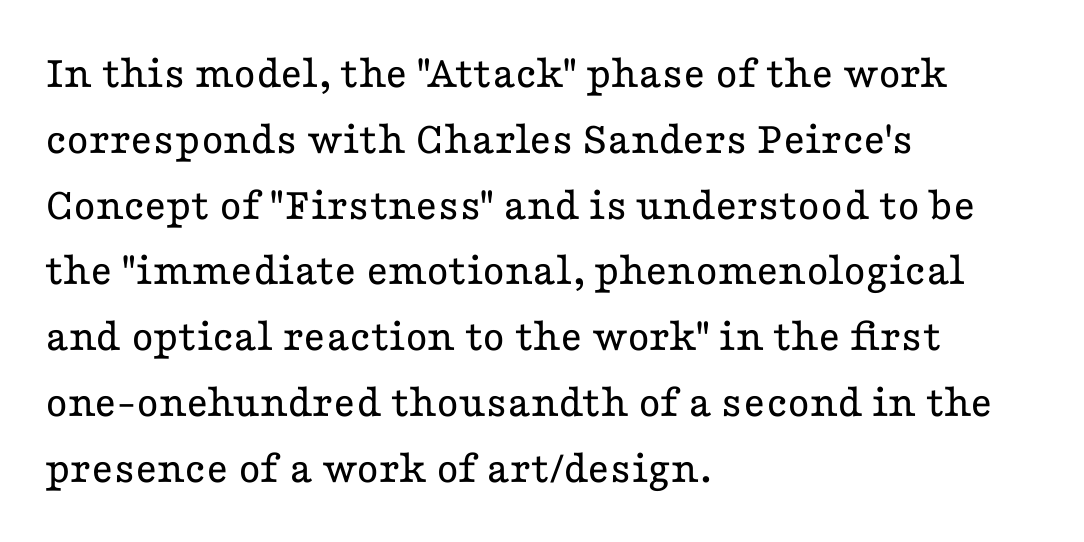
The image shows 47 px regular-weight, wide serif type, upright; set left-aligned, normal line spacing (1.4x), normal letter spacing, not underlined; low stroke contrast and a medium x-height.
